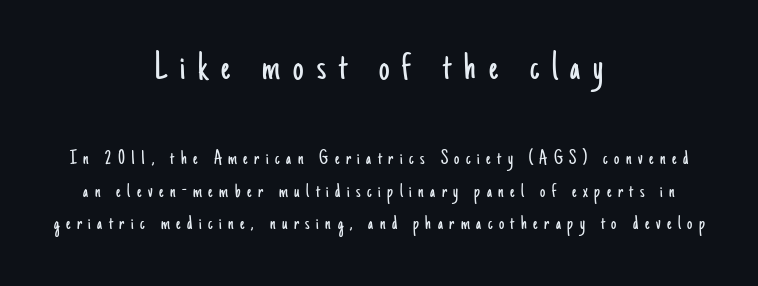
{"serif": "no", "italic": "no", "bold": "no", "weight": "light", "width": "condensed", "stroke_contrast": "low", "x_height": "small", "monospaced": "no", "underline": "no", "align": "center", "line_spacing": "normal", "line_spacing_ratio": 1.57, "letter_spacing": "wide", "letter_spacing_em": 0.31, "larger_block": "first", "size_ratio": 2.0, "glyph_px": 42}
